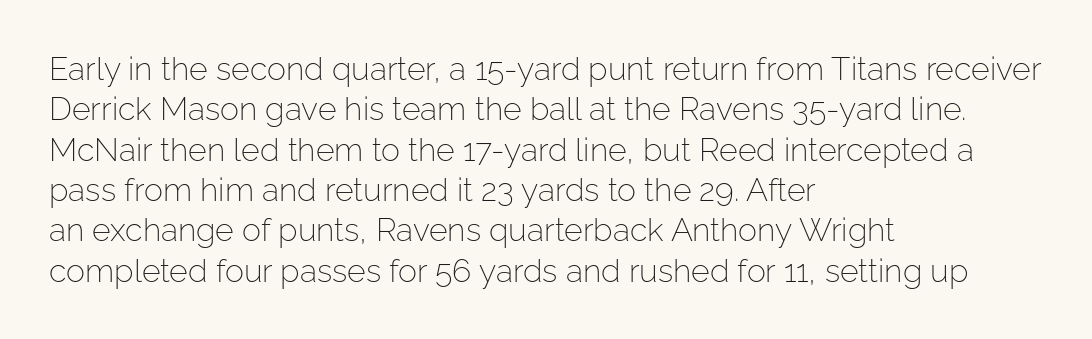
Q: Is the text bold? A: No.
Q: Is the text italic (slanted)? A: No, it is upright.
Q: Is the typeface a serif or a sans-serif typeface? A: Sans-serif.
Q: Is the text underlined? A: No.
Q: How is the paragraph aligned? A: Left-aligned.
Q: Is the spacing between letters normal or unusually wide? A: Normal.
Q: Is the spacing between lines tight, normal or loose? A: Normal.
Q: Width (condensed, normal, or wide)? A: Normal.
Q: Stroke contrast? A: Low.
Q: x-height? A: Medium.
Q: Monospaced? A: No.
